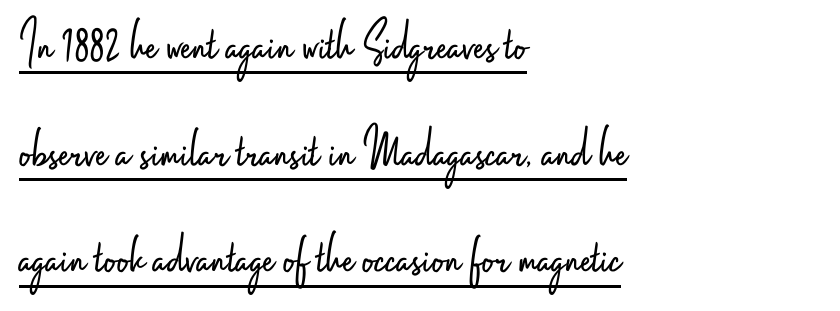
Q: Is the text bold? A: No.
Q: Is the text italic (slanted)? A: Yes.
Q: Is the typeface a serif or a sans-serif typeface? A: Sans-serif.
Q: Is the text underlined? A: Yes.
Q: How is the paragraph aligned? A: Left-aligned.
Q: Is the spacing between letters normal or unusually wide? A: Normal.
Q: Width (condensed, normal, or wide)? A: Condensed.
Q: Stroke contrast? A: Low.
Q: x-height? A: Small.
Q: Monospaced? A: No.
